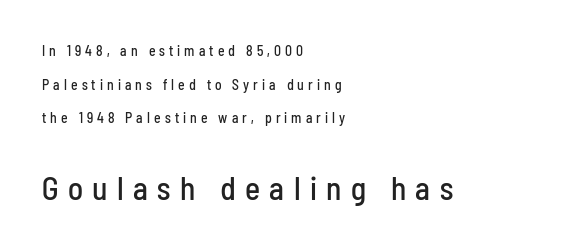
Q: Is the text italic (slanted)? A: No, it is upright.
Q: Is the typeface a serif or a sans-serif typeface? A: Sans-serif.
Q: Is the text underlined? A: No.
Q: How is the paragraph aligned? A: Left-aligned.
Q: Is the spacing between letters normal or unusually wide? A: Unusually wide.
Q: Is the spacing between lines tight, normal or loose? A: Loose.
Q: Which block of text is set in a larger size, the first (top) or the second (bottom)? A: The second (bottom) one.
Q: Width (condensed, normal, or wide)? A: Condensed.
Q: Stroke contrast? A: Low.
Q: x-height? A: Medium.
Q: Monospaced? A: No.
